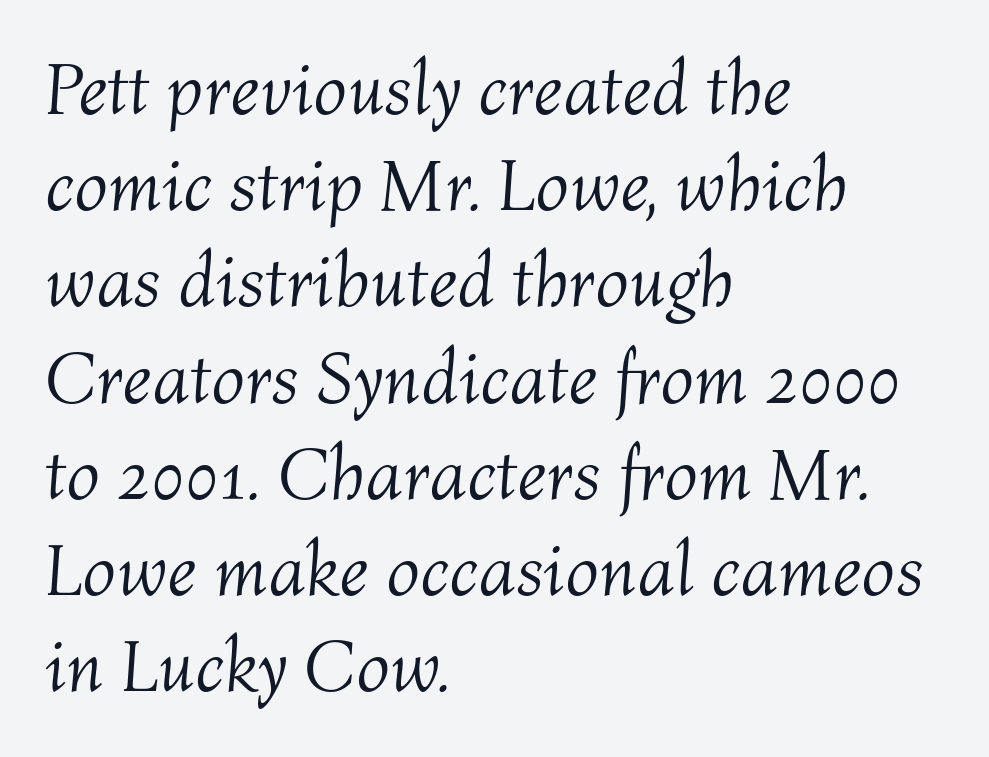
This rendering features lettering with no underline. The passage shown has conventional tracking throughout. Compared with typical paragraphs, the rows here are spaced about the same. Tall strokes in this sample are angled rather than plumb.
